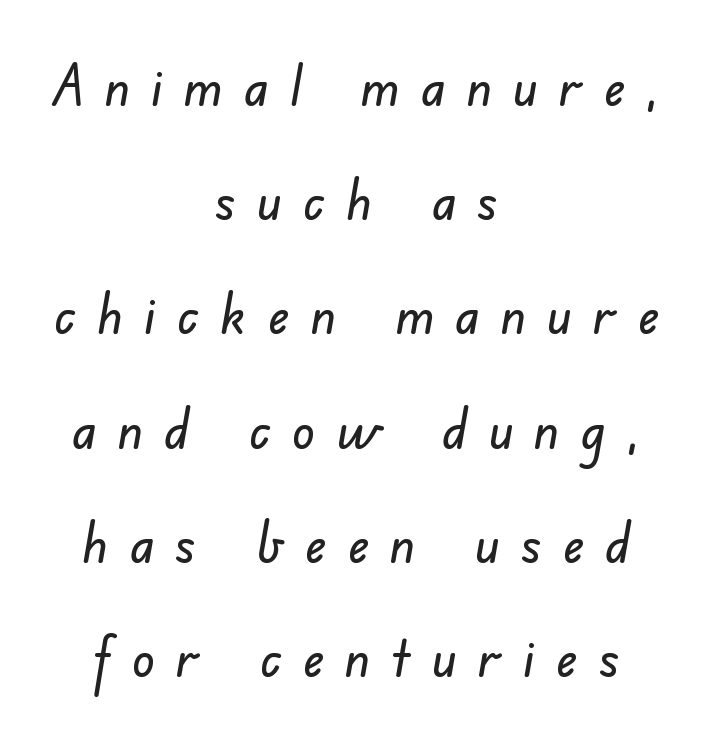
Q: Is the typeface a serif or a sans-serif typeface? A: Sans-serif.
Q: Is the text underlined? A: No.
Q: How is the paragraph aligned? A: Centered.
Q: Is the spacing between letters normal or unusually wide? A: Unusually wide.
Q: Is the spacing between lines tight, normal or loose? A: Loose.
Q: Width (condensed, normal, or wide)? A: Normal.
Q: Stroke contrast? A: Low.
Q: x-height? A: Small.
Q: Monospaced? A: No.
